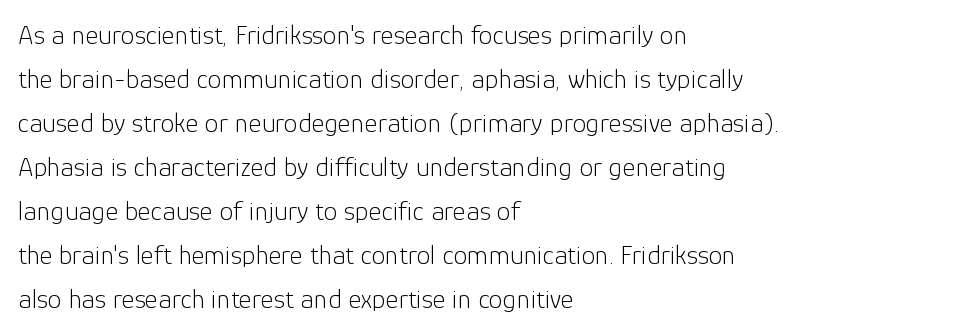
Q: Is the text bold? A: No.
Q: Is the text italic (slanted)? A: No, it is upright.
Q: Is the typeface a serif or a sans-serif typeface? A: Sans-serif.
Q: Is the text underlined? A: No.
Q: How is the paragraph aligned? A: Left-aligned.
Q: Is the spacing between letters normal or unusually wide? A: Normal.
Q: Is the spacing between lines tight, normal or loose? A: Normal.
Q: Width (condensed, normal, or wide)? A: Normal.
Q: Stroke contrast? A: Low.
Q: x-height? A: Medium.
Q: Monospaced? A: No.
